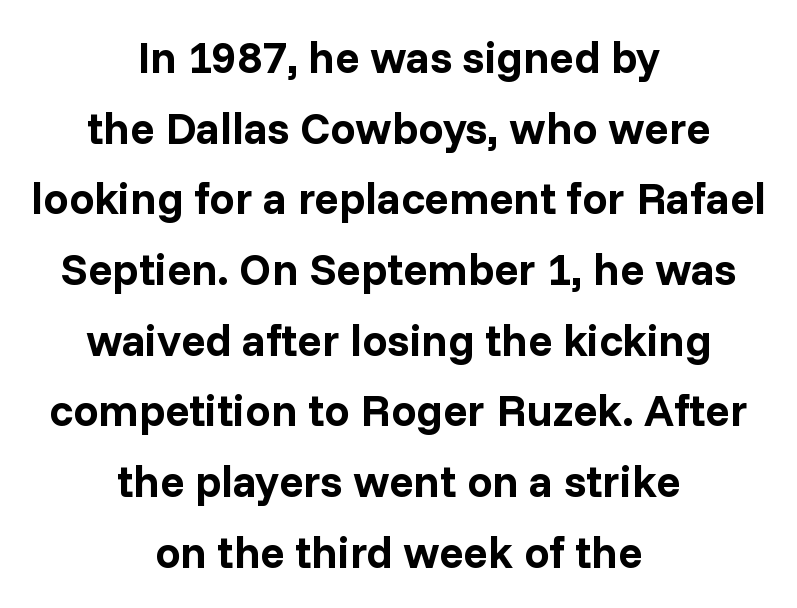
The image shows 45 px bold sans-serif type, upright; set centered, normal line spacing (1.57x), normal letter spacing, not underlined; low stroke contrast and a medium x-height.
